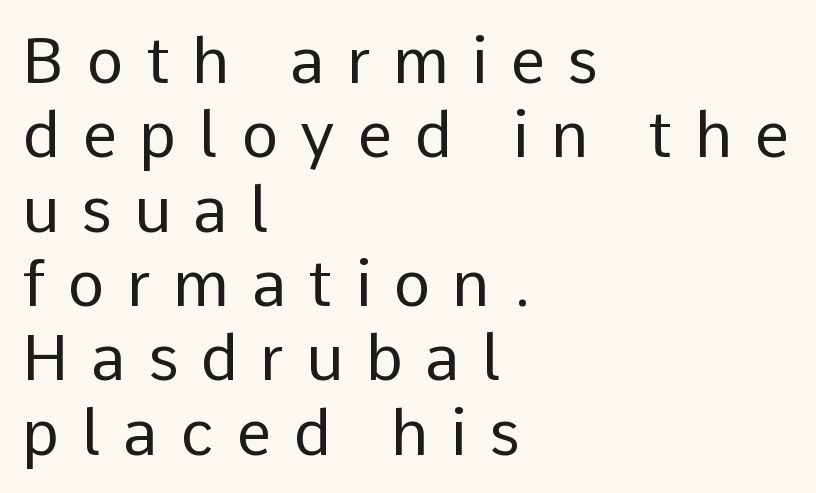
The lines in this sample share a left origin and differ only in where they stop. Do the characters align in a grid? No, the font is proportional. The face looks like a standard text weight, possibly lighter. The passage shown has open, widely tracked lettering throughout. Nope, no serifs anywhere on these letters.
